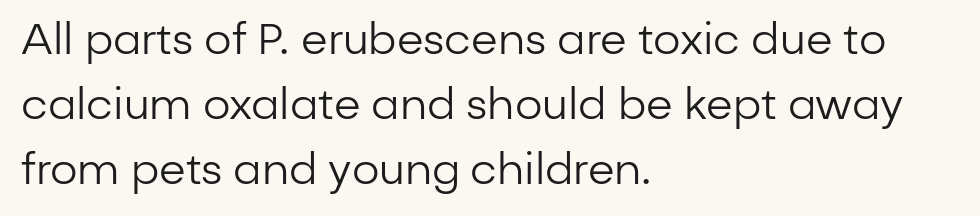
{"serif": "no", "italic": "no", "bold": "no", "weight": "regular", "width": "normal", "stroke_contrast": "low", "x_height": "medium", "monospaced": "no", "underline": "no", "align": "left", "line_spacing": "normal", "line_spacing_ratio": 1.51, "letter_spacing": "normal", "letter_spacing_em": 0.0, "glyph_px": 43}
